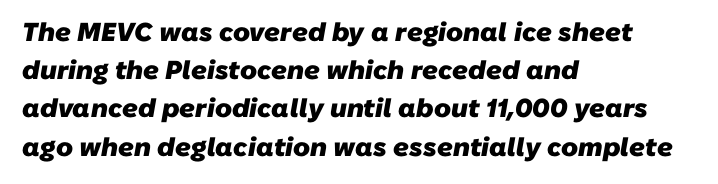
The image shows 26 px bold type; set left-aligned, normal line spacing (1.47x), normal letter spacing, not underlined.
